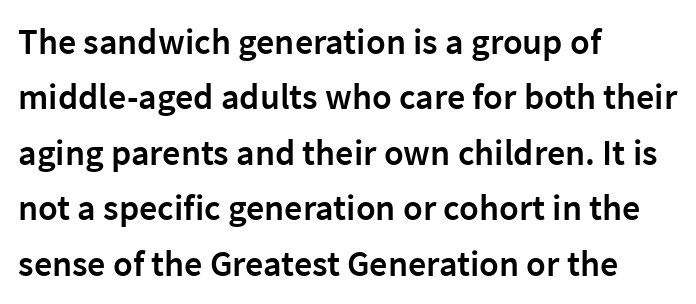
Is there much room between lines? A standard amount, neither cramped nor airy. Nobody drew a line under any word here. The designer went with a sans here, leaving each stem footless. The gaps between neighbouring characters are ordinary and unremarkable. The face used here is proportionally spaced, like ordinary book or web type. Horizontally, the lines are justified to the leading edge only.
